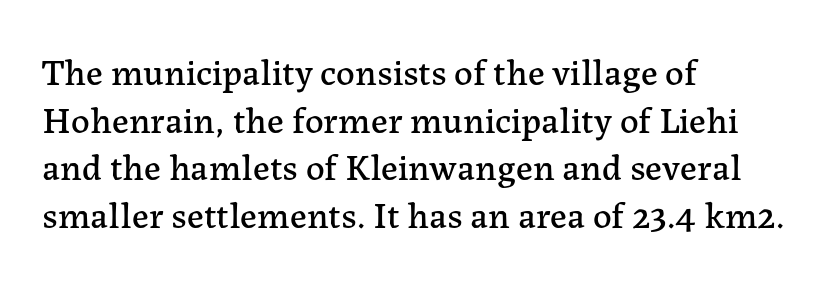
{"serif": "yes", "italic": "no", "width": "normal", "stroke_contrast": "low", "x_height": "medium", "monospaced": "no", "underline": "no", "align": "left", "line_spacing": "normal", "line_spacing_ratio": 1.29, "letter_spacing": "normal", "letter_spacing_em": 0.0, "glyph_px": 37}
